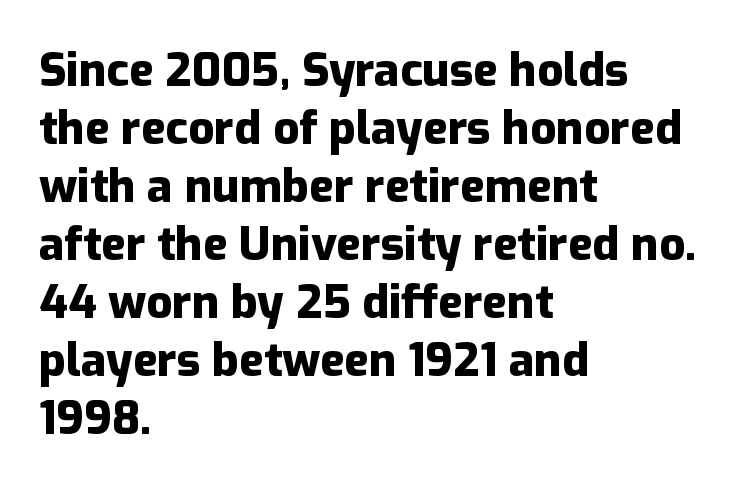
Q: Is the text bold? A: Yes.
Q: Is the text italic (slanted)? A: No, it is upright.
Q: Is the typeface a serif or a sans-serif typeface? A: Sans-serif.
Q: Is the text underlined? A: No.
Q: How is the paragraph aligned? A: Left-aligned.
Q: Is the spacing between letters normal or unusually wide? A: Normal.
Q: Is the spacing between lines tight, normal or loose? A: Normal.
Q: Width (condensed, normal, or wide)? A: Normal.
Q: Stroke contrast? A: Low.
Q: x-height? A: Medium.
Q: Monospaced? A: No.
